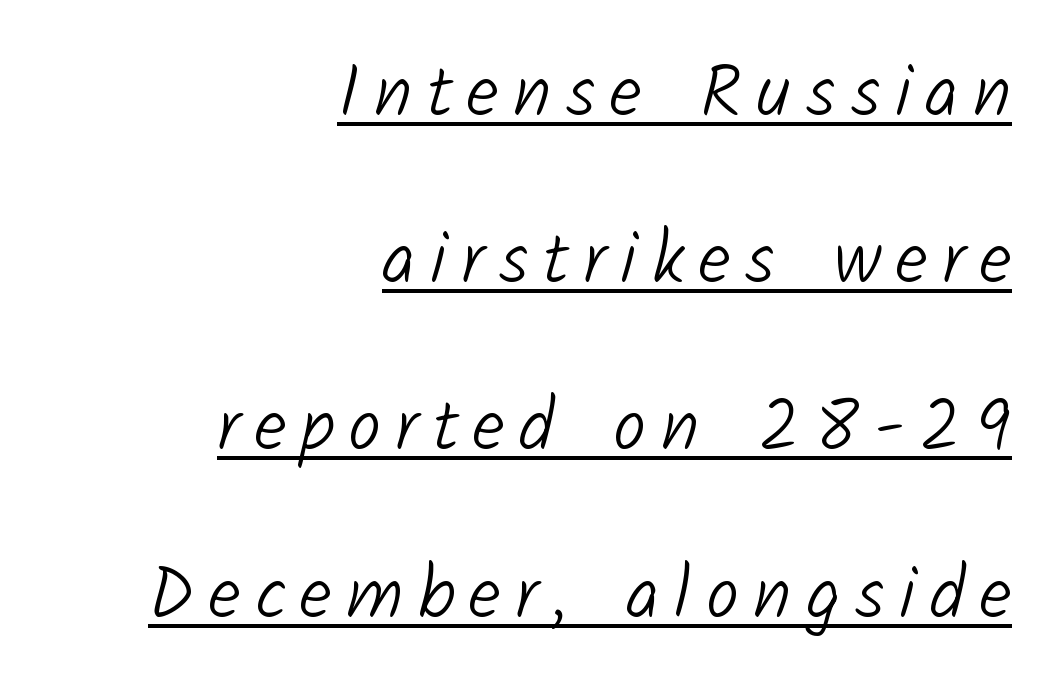
{"serif": "no", "bold": "no", "weight": "light", "width": "normal", "stroke_contrast": "low", "x_height": "medium", "monospaced": "no", "underline": "yes", "align": "right", "line_spacing": "loose", "line_spacing_ratio": 2.29, "letter_spacing": "wide", "letter_spacing_em": 0.2, "glyph_px": 73}
